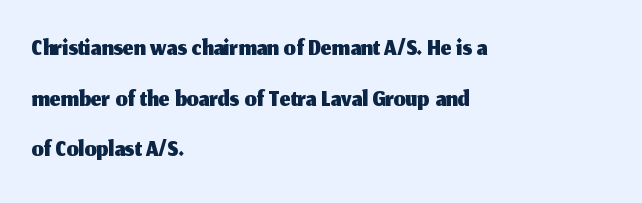
The lines in this sample share a left origin and differ only in where they stop. The type sits square on the baseline with zero lean. Each word holds together tightly as a unit, with standard inter-letter gaps. These lines are rendered in a variable-pitch font. The zone under the glyphs is completely vacant. The designer went with a sans here, leaving each stem footless.
